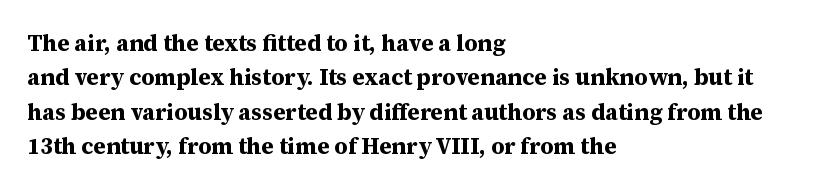
Is the letter spacing exaggerated? No — it looks like the ordinary default. Reading down the block, your eye returns to a fixed left position each line. Heavy-handed strokes throughout: this text is bold. Just letters on the line, the space beneath them empty. Baseline-to-baseline distance is the conventional proportion of letter height. A roman cut, with each character standing at attention.
